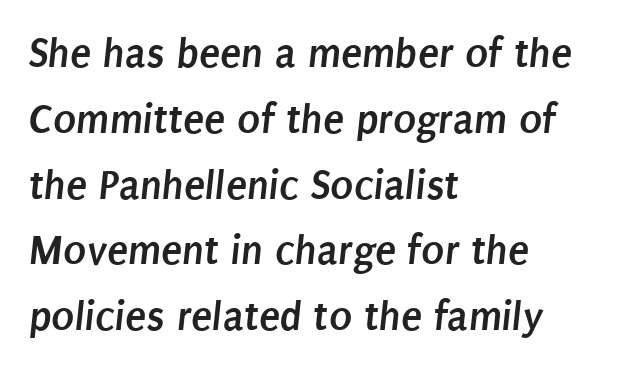
If you drew a ruler down the left edge, every line would touch it. Short note: letters normally spaced. Unmarked baselines from the first word to the last. Regular leading. A dark, heavy texture on the line: the type is bold.
